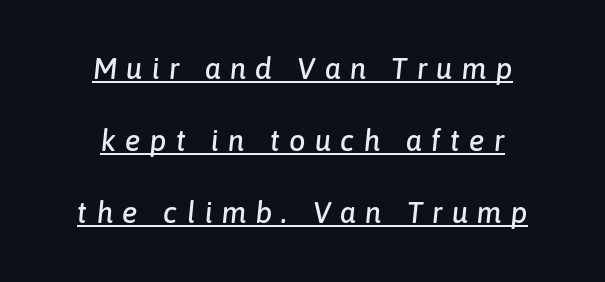
The letterforms stand isolated, each surrounded by extra space. Has an underline been added? It has. A centered setting, common on invitations and titles, is used for this passage. This block would shrink considerably if given ordinary leading; it's expanded now.
